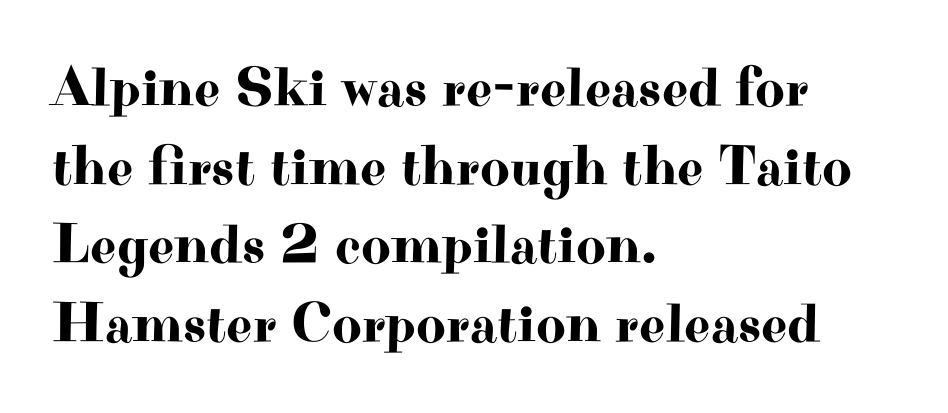
Q: Is the text italic (slanted)? A: No, it is upright.
Q: Is the typeface a serif or a sans-serif typeface? A: Serif.
Q: Is the text underlined? A: No.
Q: How is the paragraph aligned? A: Left-aligned.
Q: Is the spacing between letters normal or unusually wide? A: Normal.
Q: Is the spacing between lines tight, normal or loose? A: Normal.
Q: Width (condensed, normal, or wide)? A: Wide.
Q: Stroke contrast? A: High.
Q: x-height? A: Small.
Q: Monospaced? A: No.
